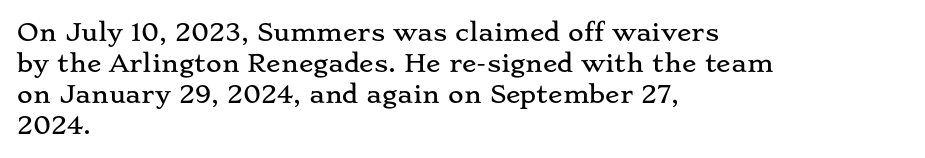
{"italic": "no", "underline": "no", "align": "left", "line_spacing": "normal", "line_spacing_ratio": 1.29, "letter_spacing": "normal", "letter_spacing_em": 0.0, "glyph_px": 24}
